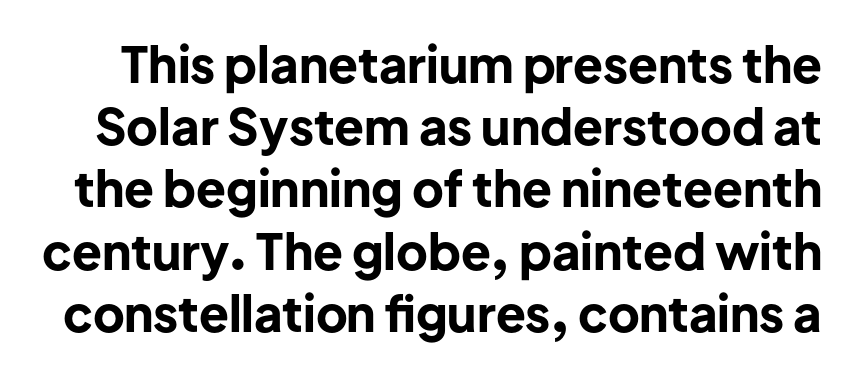
Q: Is the text bold? A: Yes.
Q: Is the text italic (slanted)? A: No, it is upright.
Q: Is the typeface a serif or a sans-serif typeface? A: Sans-serif.
Q: Is the text underlined? A: No.
Q: Is the spacing between letters normal or unusually wide? A: Normal.
Q: Is the spacing between lines tight, normal or loose? A: Normal.
Q: Width (condensed, normal, or wide)? A: Normal.
Q: Stroke contrast? A: Low.
Q: x-height? A: Medium.
Q: Monospaced? A: No.
